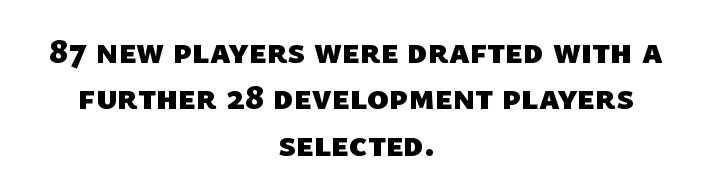
The passage is arranged like a title page — every line centered. The face used here is rendered with its standard letterfit. You could not count columns in this text — the font is proportionally spaced. Quick note: interline space is typical.
